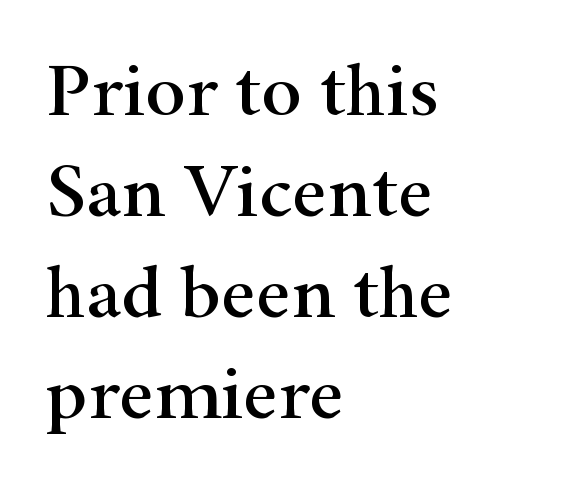
{"serif": "yes", "italic": "no", "width": "wide", "stroke_contrast": "high", "x_height": "small", "monospaced": "no", "underline": "no", "align": "left", "line_spacing": "normal", "line_spacing_ratio": 1.33, "letter_spacing": "normal", "letter_spacing_em": 0.0, "glyph_px": 76}
